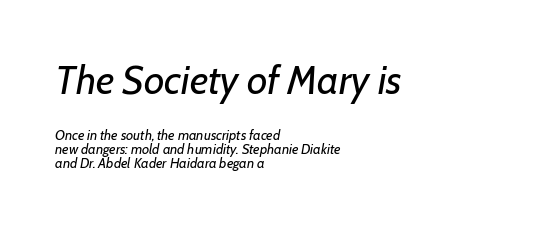
Q: Is the text bold? A: No.
Q: Is the text italic (slanted)? A: Yes, it leans right by about 7 degrees.
Q: Is the text underlined? A: No.
Q: How is the paragraph aligned? A: Left-aligned.
Q: Is the spacing between letters normal or unusually wide? A: Normal.
Q: Is the spacing between lines tight, normal or loose? A: Tight.
Q: Which block of text is set in a larger size, the first (top) or the second (bottom)? A: The first (top) one.
Q: Width (condensed, normal, or wide)? A: Normal.
Q: Stroke contrast? A: Low.
Q: x-height? A: Medium.
Q: Monospaced? A: No.
